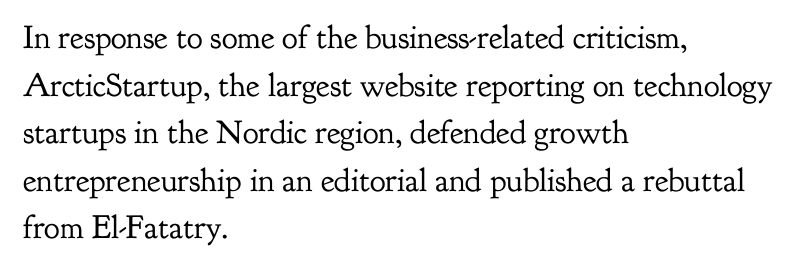
{"serif": "yes", "italic": "no", "bold": "no", "weight": "regular", "width": "normal", "stroke_contrast": "low", "x_height": "small", "monospaced": "no", "underline": "no", "align": "left", "line_spacing": "normal", "line_spacing_ratio": 1.44, "letter_spacing": "normal", "letter_spacing_em": 0.0, "glyph_px": 33}
